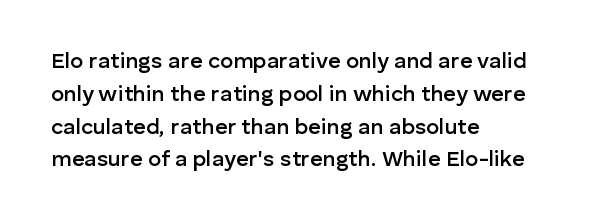
This sample is left-justified, so line endings fall wherever the words run out. Has an underline been added? It has not. The glyphs have the mass of a demibold cut, below bold. Nothing unusual about the tracking: characters are spaced as the font intends.
